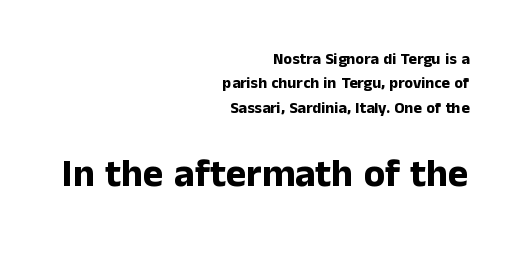
{"serif": "no", "italic": "no", "bold": "yes", "weight": "bold", "width": "normal", "stroke_contrast": "low", "x_height": "medium", "monospaced": "no", "underline": "no", "align": "right", "line_spacing": "normal", "line_spacing_ratio": 1.52, "letter_spacing": "normal", "letter_spacing_em": 0.0, "larger_block": "second", "size_ratio": 2.44, "glyph_px": 39}
